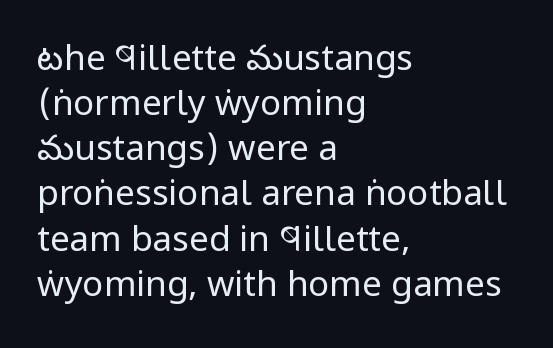
Q: Is the text bold? A: No.
Q: Is the text italic (slanted)? A: No, it is upright.
Q: Is the typeface a serif or a sans-serif typeface? A: Sans-serif.
Q: Is the text underlined? A: No.
Q: How is the paragraph aligned? A: Left-aligned.
Q: Is the spacing between letters normal or unusually wide? A: Normal.
Q: Is the spacing between lines tight, normal or loose? A: Normal.
Q: Width (condensed, normal, or wide)? A: Condensed.
Q: Stroke contrast? A: Low.
Q: x-height? A: Large.
Q: Monospaced? A: No.
